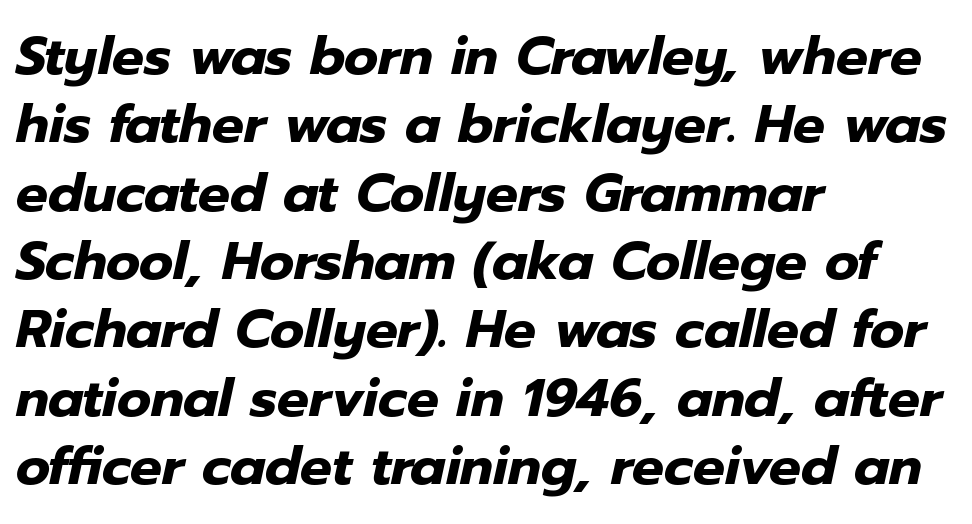
{"italic": "yes", "lean": "right", "slant_degrees": 12, "bold": "yes", "weight": "heavy", "width": "normal", "stroke_contrast": "low", "x_height": "medium", "monospaced": "no", "underline": "no", "align": "left", "line_spacing": "normal", "line_spacing_ratio": 1.29, "letter_spacing": "normal", "letter_spacing_em": 0.0, "glyph_px": 53}
